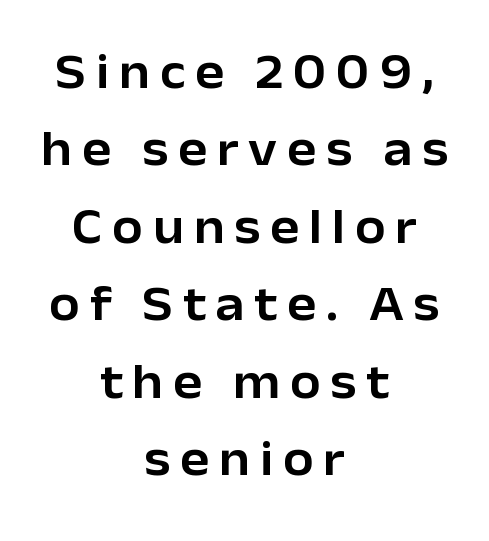
{"serif": "no", "italic": "no", "width": "normal", "stroke_contrast": "low", "x_height": "medium", "monospaced": "no", "underline": "no", "align": "center", "line_spacing": "normal", "line_spacing_ratio": 1.58, "letter_spacing": "wide", "letter_spacing_em": 0.2, "glyph_px": 49}
